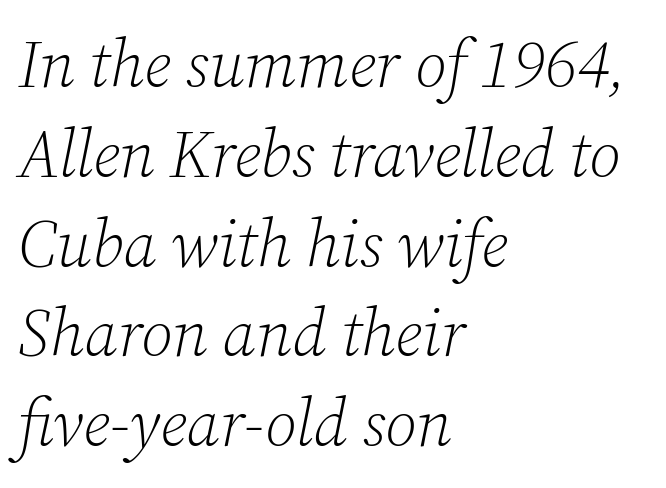
The image shows 66 px light serif type, italic (leaning right); set left-aligned, normal line spacing (1.36x), normal letter spacing, not underlined; low stroke contrast and a medium x-height.
